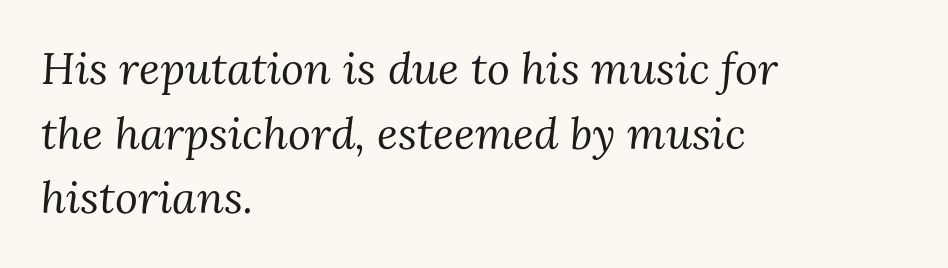
The area under the type is left untouched. Yep, that's italic — everything's leaning. Letters have the restrained weight of plain body copy at most. If you measured baseline to baseline, you'd find a middling distance. Check where the strokes stop: tiny serifs finish them off.
